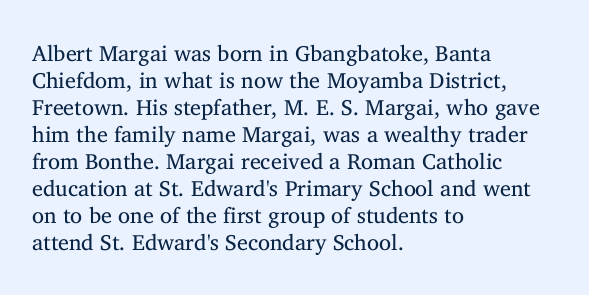
Q: Is the text bold? A: No.
Q: Is the text italic (slanted)? A: No, it is upright.
Q: Is the text underlined? A: No.
Q: How is the paragraph aligned? A: Left-aligned.
Q: Is the spacing between letters normal or unusually wide? A: Normal.
